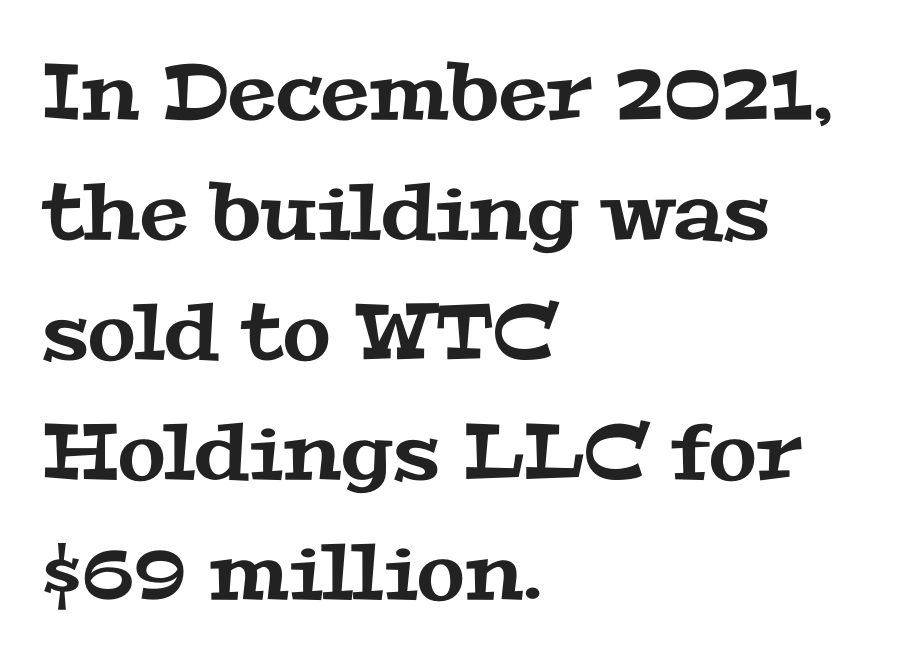
{"serif": "yes", "width": "wide", "stroke_contrast": "medium", "x_height": "medium", "monospaced": "no", "underline": "no", "align": "left", "line_spacing": "normal", "line_spacing_ratio": 1.54, "letter_spacing": "normal", "letter_spacing_em": 0.0, "glyph_px": 78}
